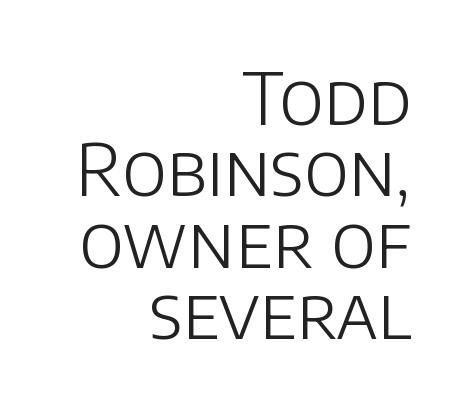
Q: Is the text bold? A: No.
Q: Is the text italic (slanted)? A: No, it is upright.
Q: Is the typeface a serif or a sans-serif typeface? A: Sans-serif.
Q: Is the text underlined? A: No.
Q: How is the paragraph aligned? A: Right-aligned.
Q: Is the spacing between letters normal or unusually wide? A: Normal.
Q: Is the spacing between lines tight, normal or loose? A: Tight.
Q: Width (condensed, normal, or wide)? A: Normal.
Q: Stroke contrast? A: Low.
Q: x-height? A: Large.
Q: Monospaced? A: No.
